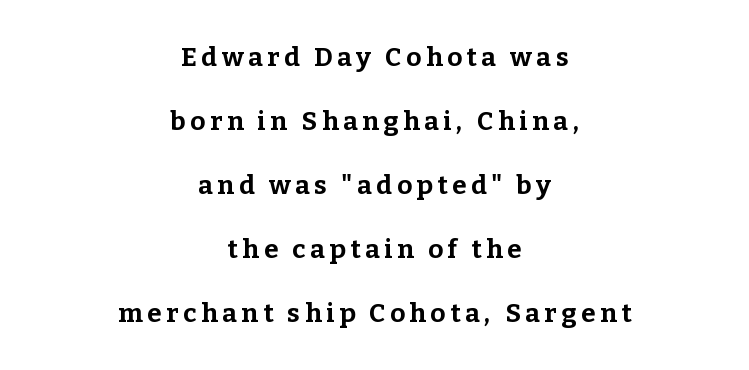
Quick note: not italic, upright. Stroke thickness is high; the sample reads as a true bold. This rendering features lettering with no underline. This sample is center-justified, so both line endings float freely. Quick note: interline space is abundant.
